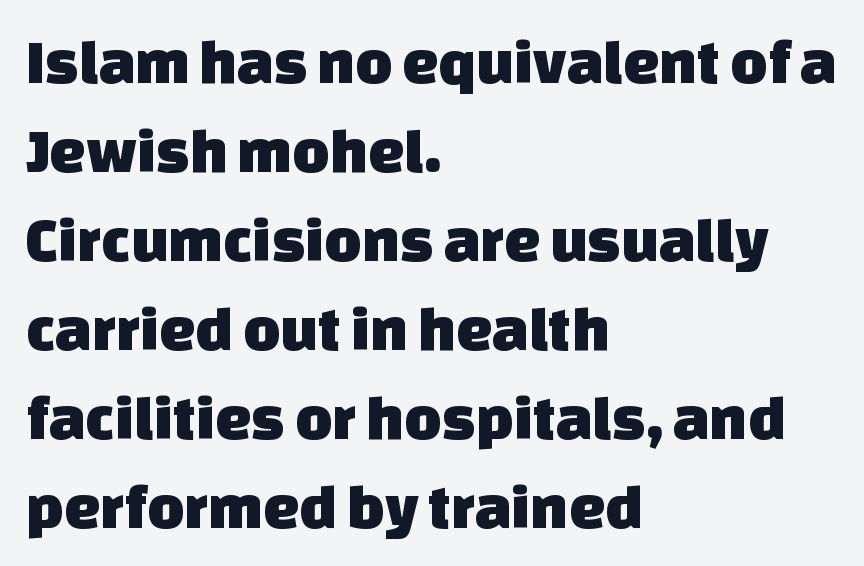
Q: Is the typeface a serif or a sans-serif typeface? A: Sans-serif.
Q: Is the text underlined? A: No.
Q: How is the paragraph aligned? A: Left-aligned.
Q: Is the spacing between letters normal or unusually wide? A: Normal.
Q: Is the spacing between lines tight, normal or loose? A: Normal.
Q: Width (condensed, normal, or wide)? A: Normal.
Q: Stroke contrast? A: Low.
Q: x-height? A: Large.
Q: Monospaced? A: No.
